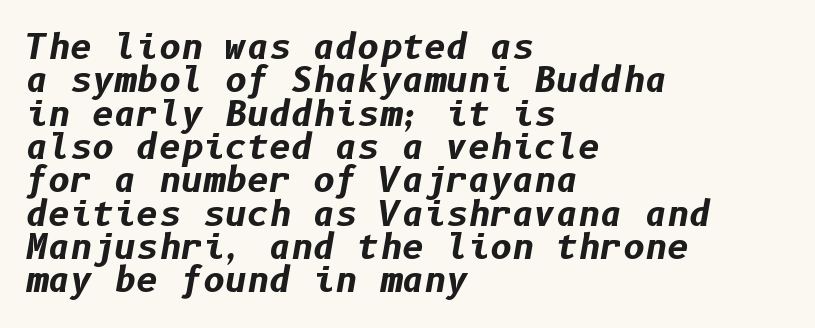
Q: Is the text bold? A: Yes.
Q: Is the text italic (slanted)? A: Yes, it leans right by about 10 degrees.
Q: Is the text underlined? A: No.
Q: How is the paragraph aligned? A: Left-aligned.
Q: Is the spacing between letters normal or unusually wide? A: Normal.
Q: Is the spacing between lines tight, normal or loose? A: Tight.
Q: Width (condensed, normal, or wide)? A: Normal.
Q: Stroke contrast? A: Low.
Q: x-height? A: Medium.
